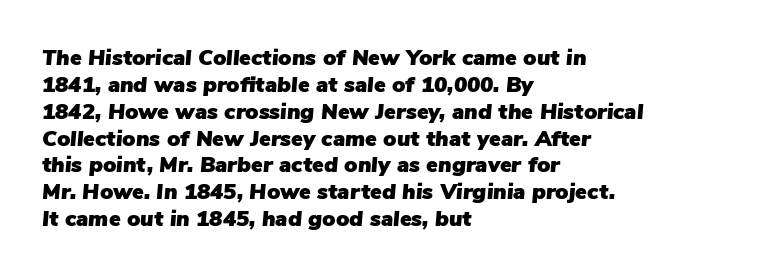
The image shows 22 px text type, italic (leaning right); set left-aligned, line spacing 1.22x, normal letter spacing, not underlined.
